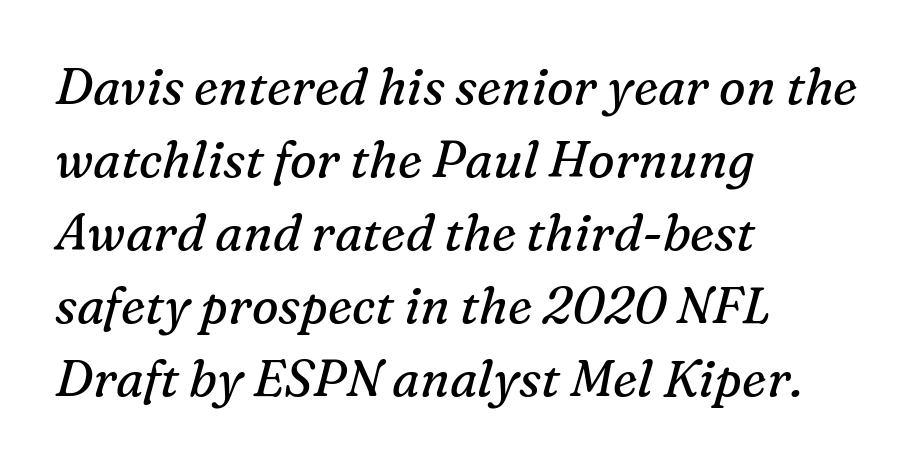
The image shows 50 px regular-weight serif type, italic (leaning right); set left-aligned, normal line spacing (1.46x), normal letter spacing, not underlined; medium stroke contrast and a medium x-height.
